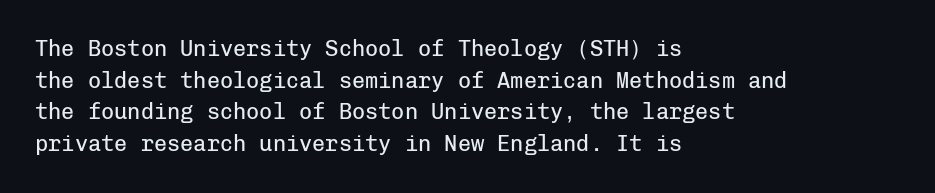
Q: Is the text bold? A: No.
Q: Is the text italic (slanted)? A: No, it is upright.
Q: Is the text underlined? A: No.
Q: How is the paragraph aligned? A: Left-aligned.
Q: Is the spacing between letters normal or unusually wide? A: Normal.
Q: Is the spacing between lines tight, normal or loose? A: Normal.
